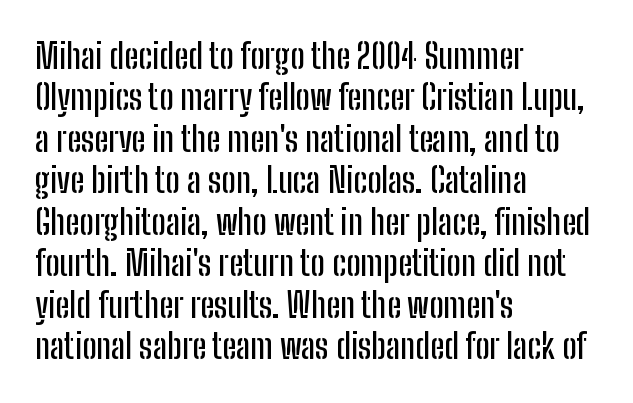
{"serif": "no", "italic": "no", "width": "condensed", "stroke_contrast": "low", "x_height": "medium", "monospaced": "no", "underline": "no", "align": "left", "line_spacing_ratio": 1.22, "letter_spacing": "normal", "letter_spacing_em": 0.0, "glyph_px": 34}
